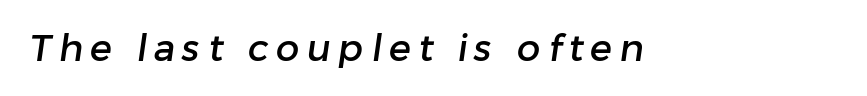
The image shows 37 px sans-serif type; set unusually wide letter spacing (+0.2 em), not underlined; low stroke contrast and a medium x-height.
